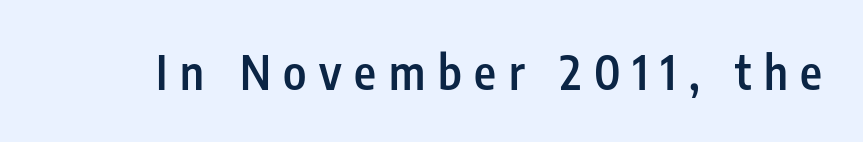
The letters advance in unequal steps, a hallmark of proportional type. The letters are semibold — heavier than regular but short of a full bold. This sample uses a sans-serif face. Anything drawn beneath the words? Only blank space. Nope, not italic — everything's standing straight. Display-style spreading of the glyphs; the letterfit is very open.
